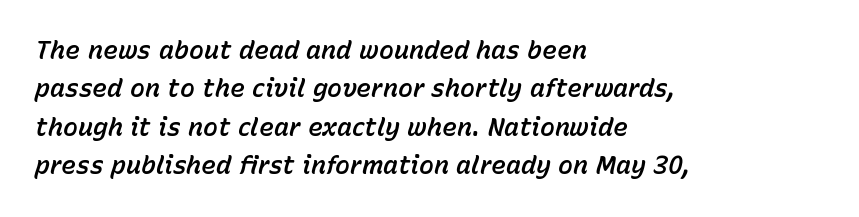
The image shows 25 px text type, italic (leaning right); set left-aligned, normal line spacing (1.54x), normal letter spacing, not underlined.
